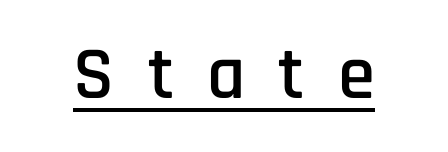
These characters rest on top of a visible drawn line. These lines are composed in type without serifs. The face used here is proportionally spaced, like ordinary book or web type. Each word looks stretched out because of the extra space between its letters. Posture: straight, roman, zero tilt.
